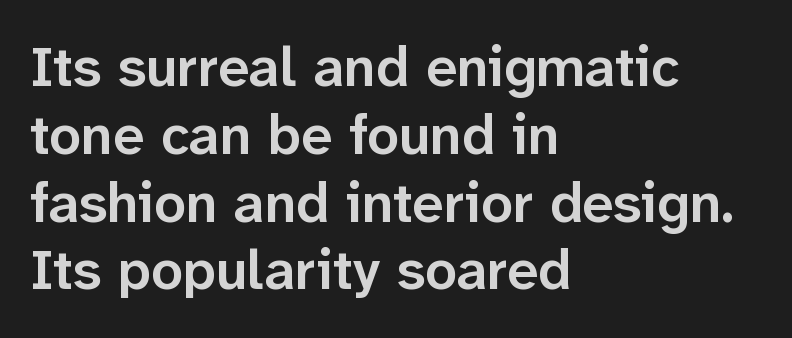
Q: Is the text bold? A: Semi-bold.
Q: Is the text italic (slanted)? A: No, it is upright.
Q: Is the typeface a serif or a sans-serif typeface? A: Sans-serif.
Q: Is the text underlined? A: No.
Q: How is the paragraph aligned? A: Left-aligned.
Q: Is the spacing between letters normal or unusually wide? A: Normal.
Q: Width (condensed, normal, or wide)? A: Normal.
Q: Stroke contrast? A: Low.
Q: x-height? A: Medium.
Q: Monospaced? A: No.
